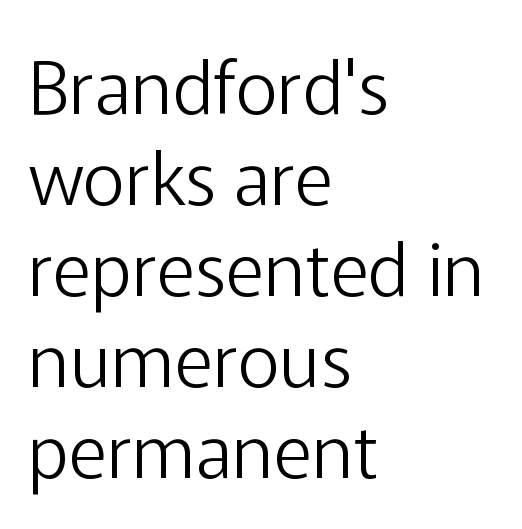
The image shows 74 px light sans-serif type, upright; set left-aligned, line spacing 1.23x, normal letter spacing, not underlined; low stroke contrast and a medium x-height.
